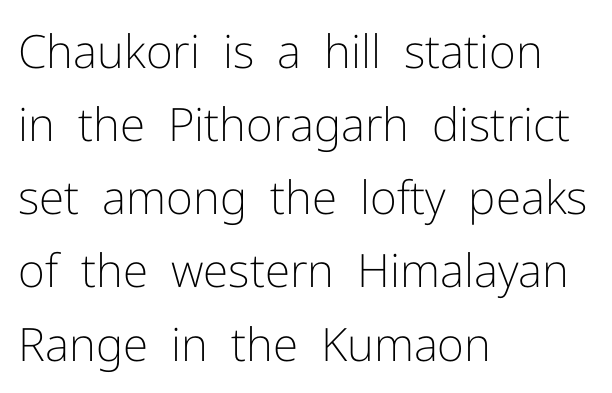
{"serif": "no", "italic": "no", "bold": "no", "weight": "light", "width": "normal", "stroke_contrast": "low", "x_height": "medium", "monospaced": "no", "underline": "no", "align": "left", "line_spacing": "normal", "line_spacing_ratio": 1.59, "letter_spacing": "normal", "letter_spacing_em": 0.0, "glyph_px": 46}
